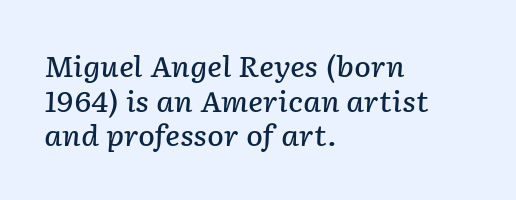
{"italic": "yes", "lean": "right", "slant_degrees": 2, "bold": "semi", "weight": "semibold", "width": "normal", "stroke_contrast": "low", "x_height": "medium", "monospaced": "no", "underline": "no", "align": "left", "line_spacing_ratio": 1.24, "letter_spacing": "normal", "letter_spacing_em": 0.0, "glyph_px": 28}
